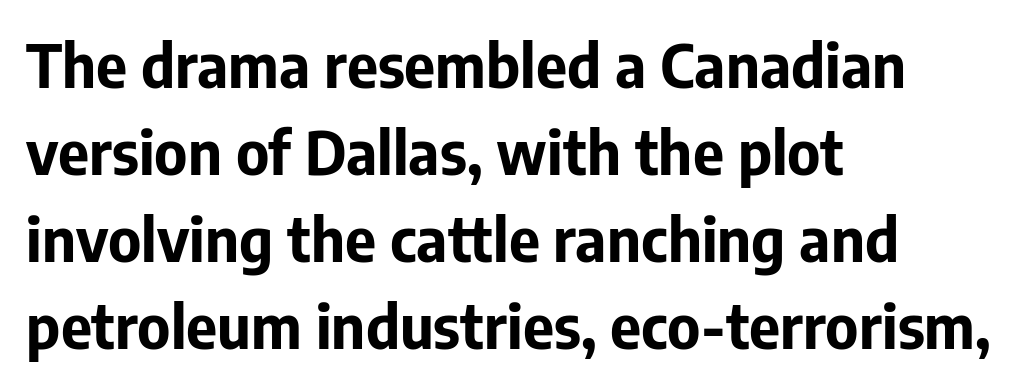
{"serif": "no", "italic": "no", "bold": "yes", "weight": "bold", "width": "normal", "stroke_contrast": "low", "x_height": "medium", "monospaced": "no", "underline": "no", "align": "left", "line_spacing": "normal", "line_spacing_ratio": 1.45, "letter_spacing": "normal", "letter_spacing_em": 0.0, "glyph_px": 60}
